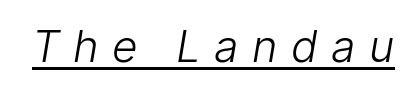
These glyphs show unthickened strokes, regular width or finer. Proportional: the letters do not fall into vertical columns. Observe the absence of serifs on each vertical stroke in this sample. What decoration does the sample have? An underline.
